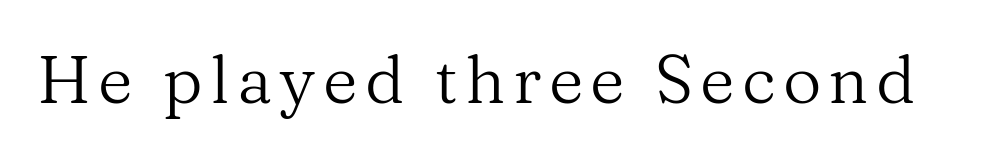
The image shows 67 px regular-weight serif type, upright; set not underlined; medium stroke contrast and a medium x-height.
